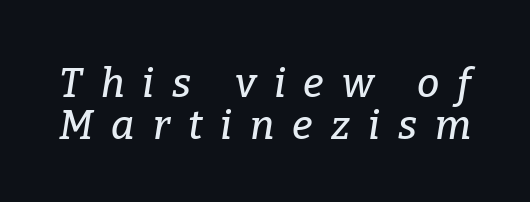
{"serif": "yes", "italic": "yes", "lean": "right", "slant_degrees": 9, "width": "normal", "stroke_contrast": "low", "x_height": "medium", "monospaced": "no", "underline": "no", "line_spacing": "tight", "line_spacing_ratio": 1.06, "letter_spacing": "wide", "letter_spacing_em": 0.45, "glyph_px": 40}
